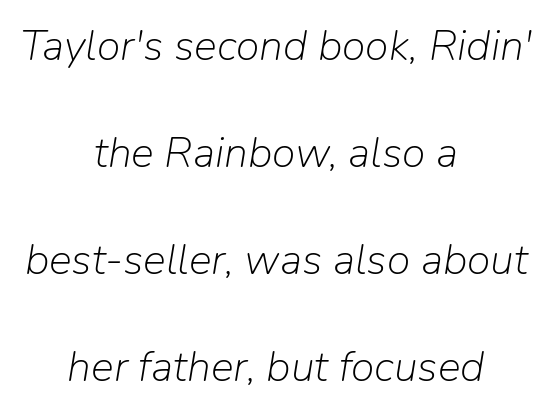
Look at the tracking — it's just the regular setting, nothing added. Rendered with sloped, italic letterforms. The setting favours the middle, as headings and verse often do. The face used here is proportionally spaced, like ordinary book or web type. The font is comparable to plain body text, perhaps lighter. Clear beneath every line of the passage.
